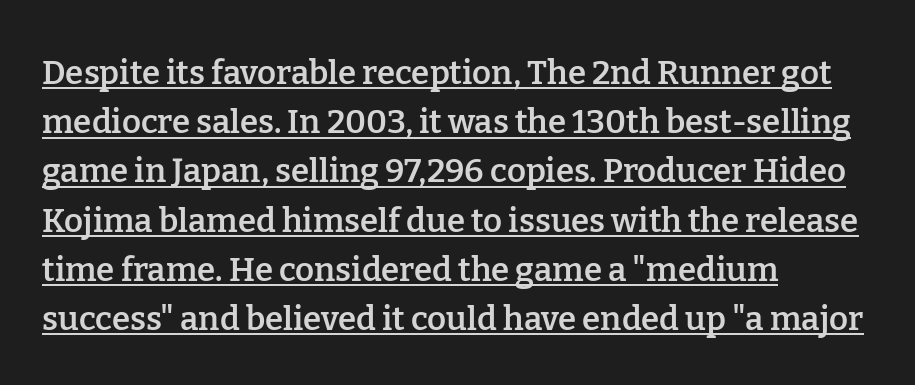
The image shows 33 px semibold serif type, upright; set left-aligned, normal line spacing (1.49x), normal letter spacing, underlined; low stroke contrast and a medium x-height.
